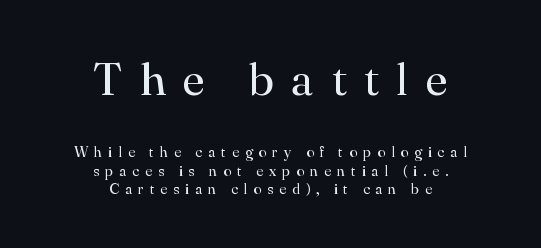
The image shows 46 px regular-weight serif type, upright; set centered, line spacing 1.21x, unusually wide letter spacing (+0.38 em), not underlined; the first (top) block is 3.07x larger; high stroke contrast and a small x-height.
